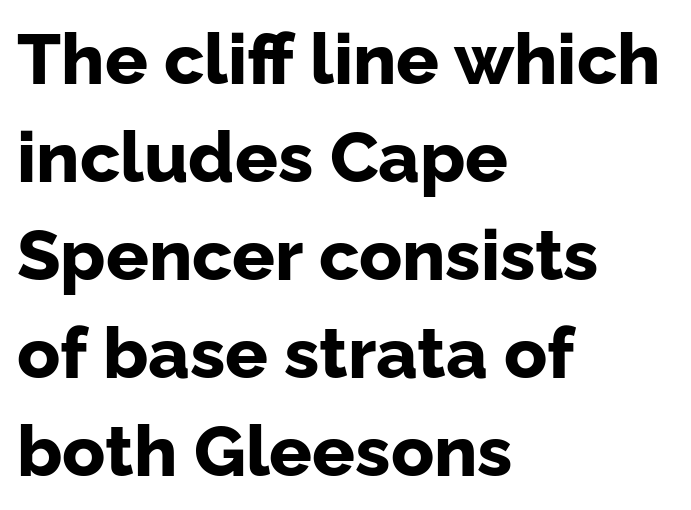
The image shows 71 px bold sans-serif type, upright; set left-aligned, normal line spacing (1.38x), normal letter spacing, not underlined; low stroke contrast and a medium x-height.
